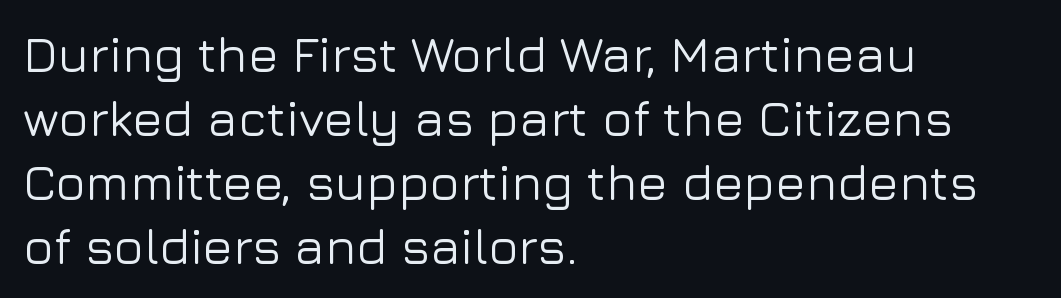
Q: Is the text italic (slanted)? A: No, it is upright.
Q: Is the typeface a serif or a sans-serif typeface? A: Sans-serif.
Q: Is the text underlined? A: No.
Q: How is the paragraph aligned? A: Left-aligned.
Q: Is the spacing between letters normal or unusually wide? A: Normal.
Q: Is the spacing between lines tight, normal or loose? A: Normal.
Q: Width (condensed, normal, or wide)? A: Normal.
Q: Stroke contrast? A: Low.
Q: x-height? A: Medium.
Q: Monospaced? A: No.
